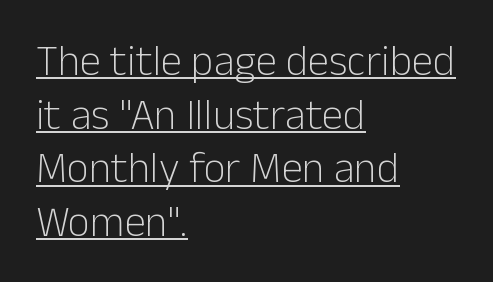
Unlike a traditional serif, this face leaves its strokes unadorned. Reading down the block, your eye returns to a fixed left position each line. Character widths vary here, with narrow letters taking less room than wide ones. It's the straight-up-and-down kind of type.
